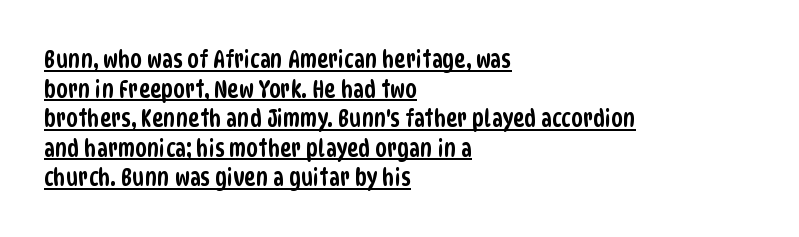
The image shows 24 px text type; set left-aligned, line spacing 1.23x, normal letter spacing, underlined.
